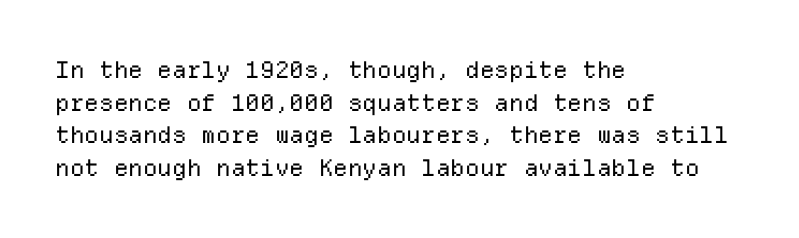
The image shows 23 px text type, upright; set left-aligned, normal line spacing (1.42x), normal letter spacing, not underlined.
